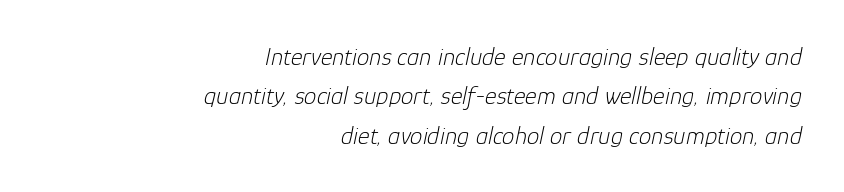
The characters are drawn with everyday or finer stroke widths. Designer's note — italics engaged. The setting favours the right margin, as signatures and pull-quotes sometimes do. You could call the tracking neutral — neither tight nor loose. Honestly, there is no underline to notice here at all. Each new line begins a customary step beneath the previous one.
